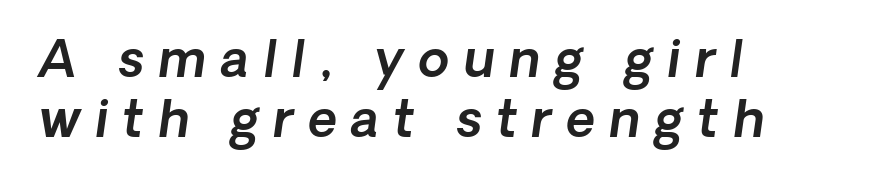
{"serif": "no", "width": "normal", "x_height": "medium", "monospaced": "no", "underline": "no", "align": "left", "line_spacing_ratio": 1.21, "letter_spacing": "wide", "letter_spacing_em": 0.29, "glyph_px": 50}
